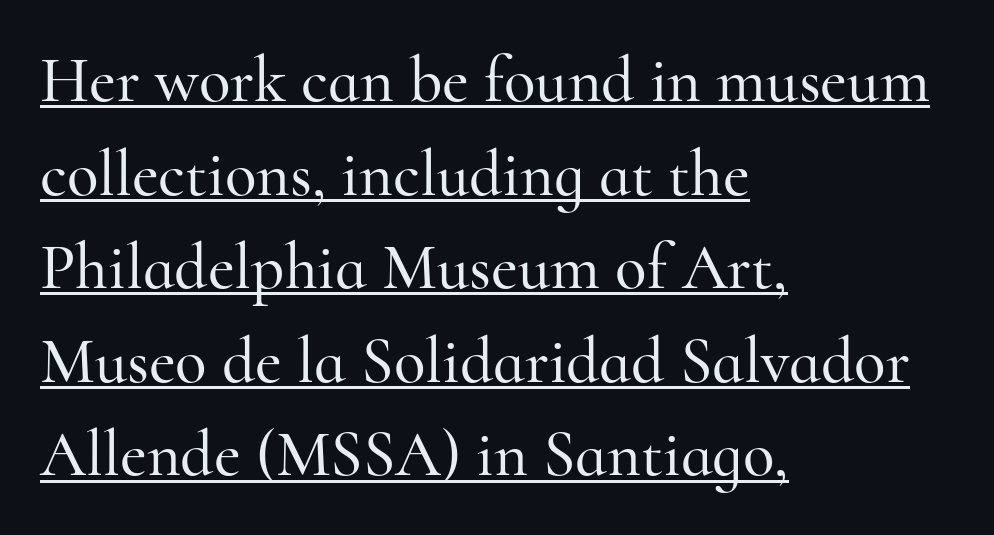
Each new line begins a customary step beneath the previous one. Style check: upright. Here the designer chose a conventional face with non-uniform glyph widths. Underline: present.
